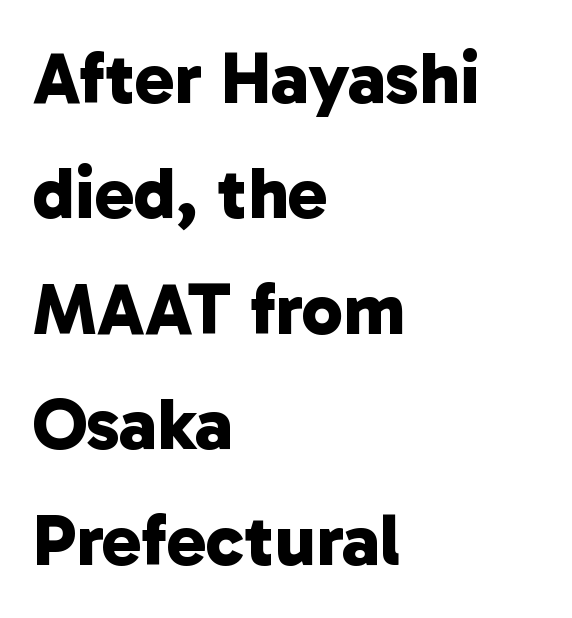
You could call the tracking neutral — neither tight nor loose. Font category for this specimen: sans-serif. Line starts are locked; line ends wander. What's the leading like? Ordinary, nothing unusual. Only glyphs here, with clear space below each row. Heavy-handed strokes throughout: this text is bold.
